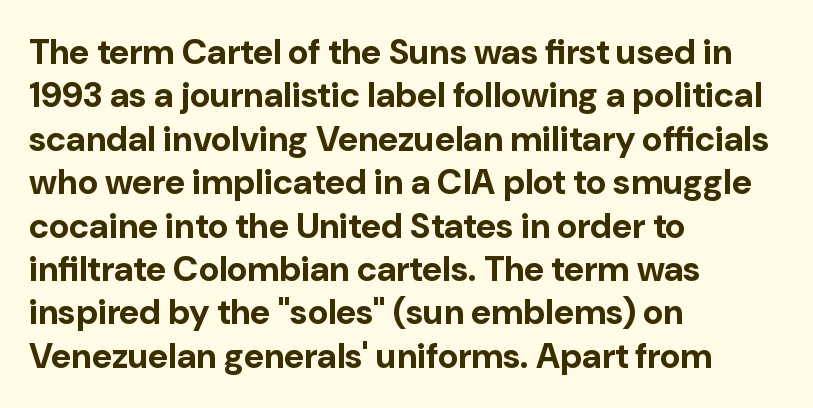
{"serif": "no", "italic": "no", "bold": "yes", "weight": "bold", "width": "normal", "stroke_contrast": "low", "x_height": "medium", "monospaced": "no", "underline": "no", "align": "left", "line_spacing_ratio": 1.24, "letter_spacing": "normal", "letter_spacing_em": 0.0, "glyph_px": 35}
